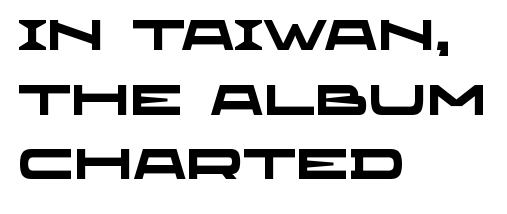
Q: Is the text bold? A: Yes.
Q: Is the typeface a serif or a sans-serif typeface? A: Sans-serif.
Q: Is the text underlined? A: No.
Q: How is the paragraph aligned? A: Left-aligned.
Q: Is the spacing between letters normal or unusually wide? A: Normal.
Q: Is the spacing between lines tight, normal or loose? A: Normal.
Q: Width (condensed, normal, or wide)? A: Wide.
Q: Stroke contrast? A: Low.
Q: x-height? A: Large.
Q: Monospaced? A: No.
